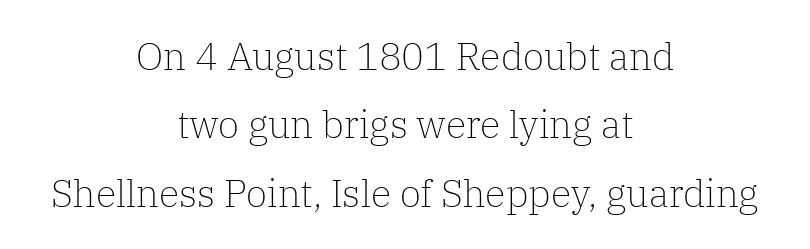
{"serif": "yes", "italic": "no", "bold": "no", "weight": "light", "width": "normal", "stroke_contrast": "low", "x_height": "medium", "monospaced": "no", "underline": "no", "align": "center", "line_spacing_ratio": 1.8, "letter_spacing": "normal", "letter_spacing_em": 0.0, "glyph_px": 38}
